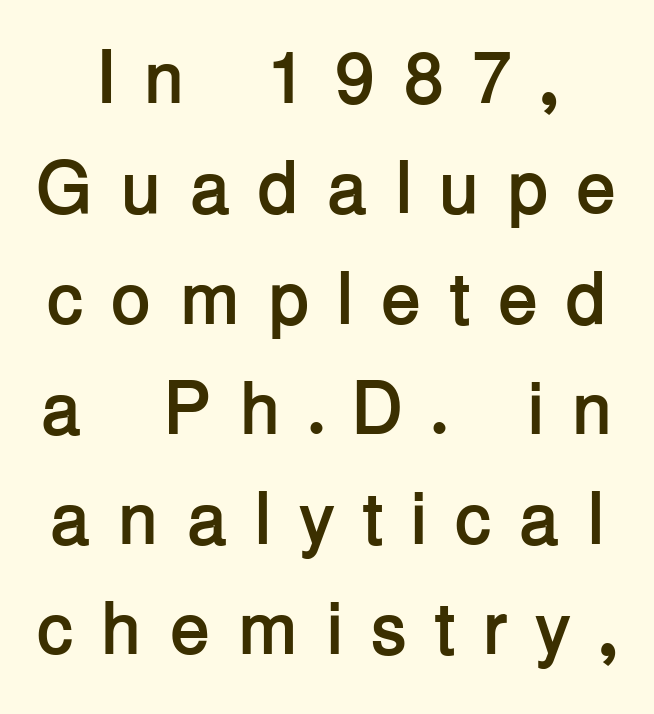
{"serif": "no", "italic": "no", "bold": "yes", "weight": "semibold", "width": "normal", "stroke_contrast": "low", "x_height": "medium", "monospaced": "no", "underline": "no", "line_spacing": "normal", "line_spacing_ratio": 1.49, "letter_spacing": "wide", "letter_spacing_em": 0.37, "glyph_px": 74}
